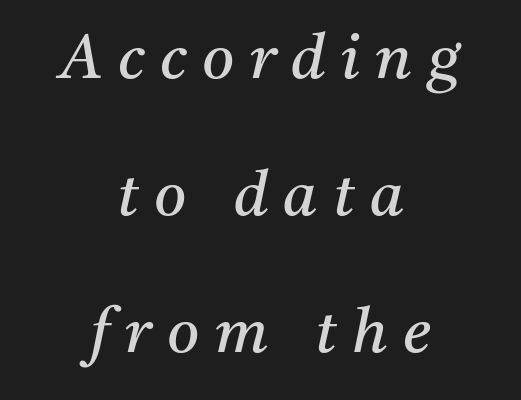
Q: Is the text bold? A: No.
Q: Is the text italic (slanted)? A: Yes, it leans right by about 11 degrees.
Q: Is the typeface a serif or a sans-serif typeface? A: Serif.
Q: Is the text underlined? A: No.
Q: How is the paragraph aligned? A: Centered.
Q: Is the spacing between letters normal or unusually wide? A: Unusually wide.
Q: Is the spacing between lines tight, normal or loose? A: Loose.
Q: Width (condensed, normal, or wide)? A: Normal.
Q: Stroke contrast? A: Medium.
Q: x-height? A: Medium.
Q: Monospaced? A: No.
